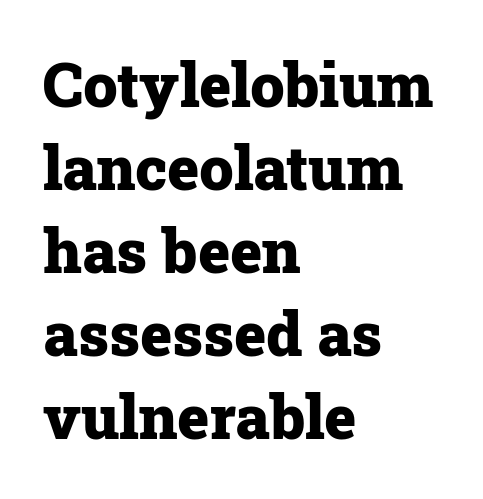
The image shows 61 px heavy serif type, upright; set left-aligned, normal line spacing (1.36x), normal letter spacing, not underlined; low stroke contrast and a medium x-height.
